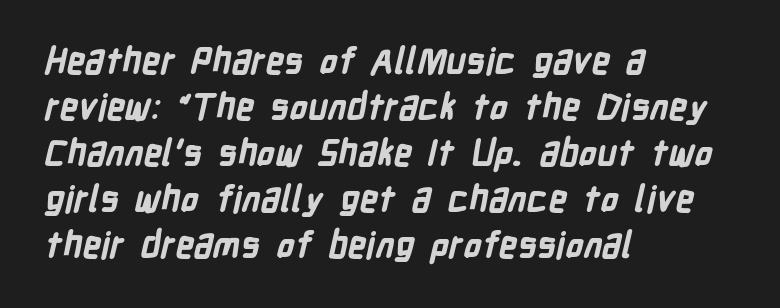
{"serif": "no", "bold": "yes", "weight": "bold", "width": "condensed", "stroke_contrast": "low", "x_height": "medium", "monospaced": "no", "underline": "no", "align": "left", "line_spacing": "normal", "line_spacing_ratio": 1.28, "letter_spacing": "normal", "letter_spacing_em": 0.0, "glyph_px": 36}
